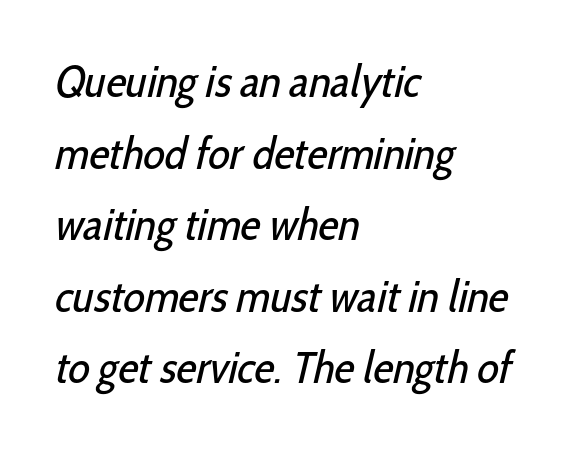
The image shows 45 px regular-weight, condensed sans-serif type; set left-aligned, normal line spacing (1.59x), normal letter spacing, not underlined; low stroke contrast and a medium x-height.
